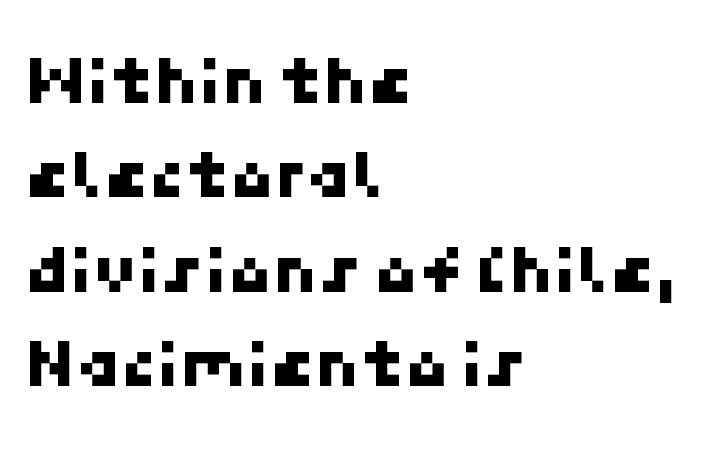
{"serif": "no", "width": "normal", "stroke_contrast": "low", "x_height": "medium", "underline": "no", "align": "left", "line_spacing": "normal", "line_spacing_ratio": 1.31, "letter_spacing": "normal", "letter_spacing_em": 0.0, "glyph_px": 72}
